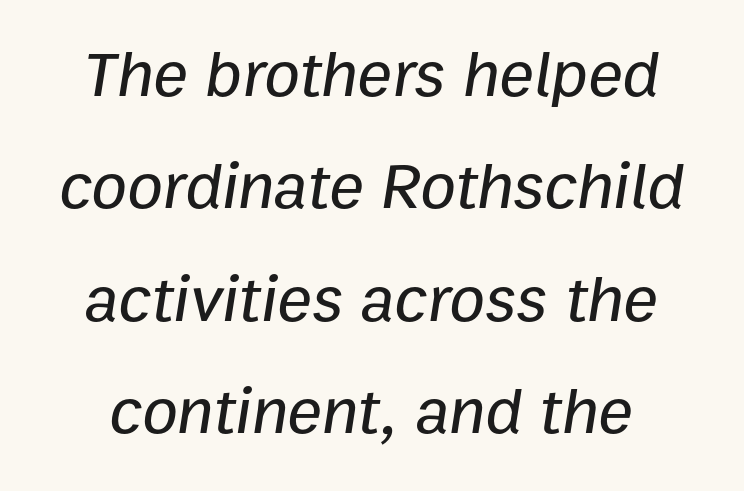
There's an unmistakable incline to the writing here. This sample has the flowing, uneven cadence of proportional lettering. You could call the tracking neutral — neither tight nor loose. Anything drawn beneath the words? Only blank space.
